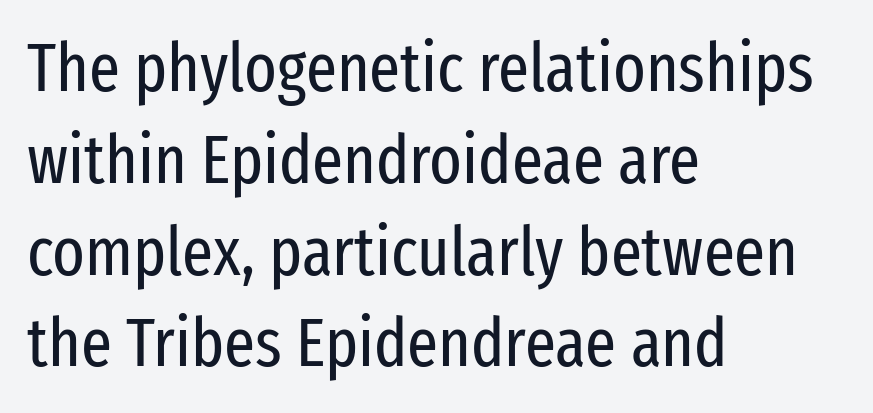
Q: Is the text bold? A: No.
Q: Is the text italic (slanted)? A: No, it is upright.
Q: Is the typeface a serif or a sans-serif typeface? A: Sans-serif.
Q: Is the text underlined? A: No.
Q: How is the paragraph aligned? A: Left-aligned.
Q: Is the spacing between letters normal or unusually wide? A: Normal.
Q: Is the spacing between lines tight, normal or loose? A: Normal.
Q: Width (condensed, normal, or wide)? A: Condensed.
Q: Stroke contrast? A: Low.
Q: x-height? A: Medium.
Q: Monospaced? A: No.
